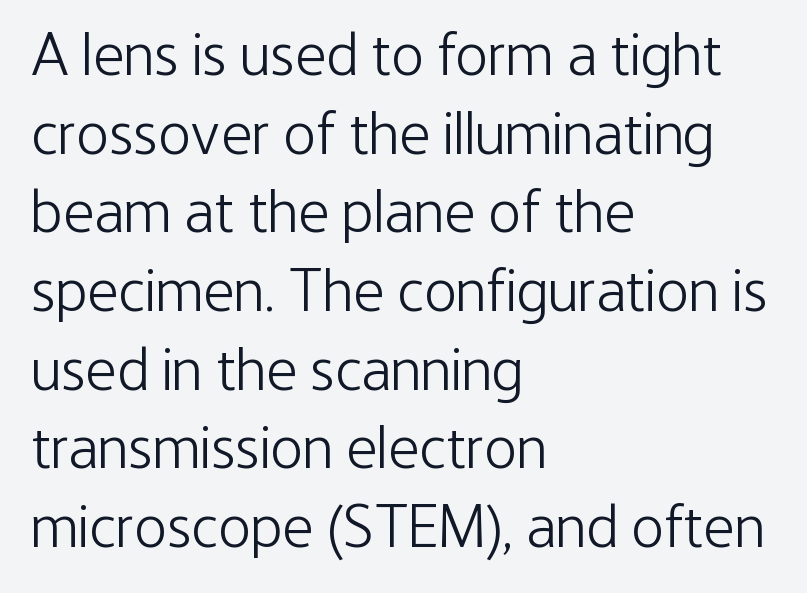
Each letter's strokes conclude bluntly, with no projecting serifs. A light-to-regular cut is what we see here. Default kerning and tracking; the words read as compact shapes. Normally led — the rows are evenly, conventionally spaced. The font's upright variant was chosen for this text.
